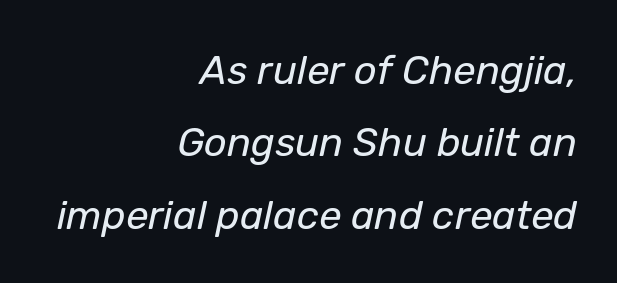
Q: Is the text bold? A: No.
Q: Is the text italic (slanted)? A: Yes, it leans right by about 12 degrees.
Q: Is the text underlined? A: No.
Q: How is the paragraph aligned? A: Right-aligned.
Q: Is the spacing between letters normal or unusually wide? A: Normal.
Q: Width (condensed, normal, or wide)? A: Normal.
Q: Stroke contrast? A: Low.
Q: x-height? A: Medium.
Q: Monospaced? A: No.
